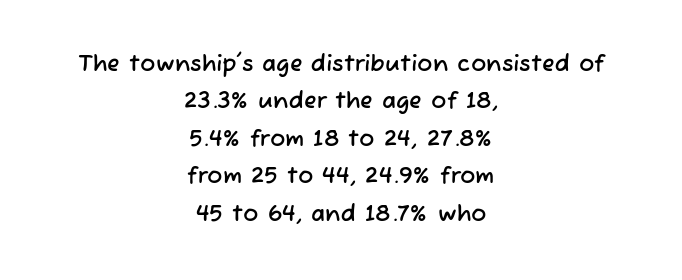
{"underline": "no", "align": "center", "line_spacing": "normal", "line_spacing_ratio": 1.63, "letter_spacing": "normal", "letter_spacing_em": 0.0, "glyph_px": 23}
